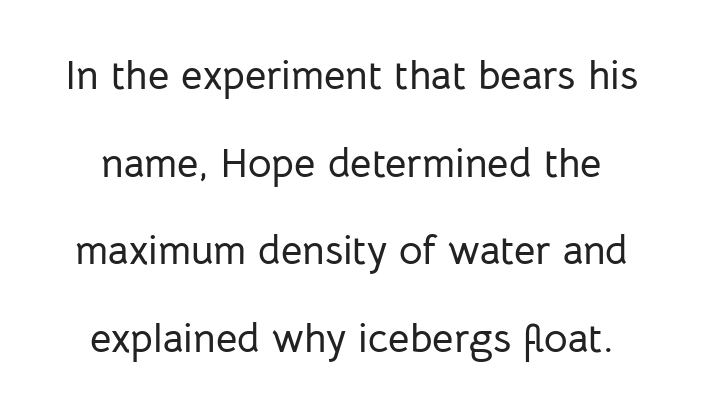
Vertical spacing — loose. Do the characters align in a grid? No, the font is proportional. The gaps between neighbouring characters are ordinary and unremarkable. Descender tails drop into unmarked territory. Nope, not italic — everything's standing straight. In terms of letterform style, serifs are entirely absent.
